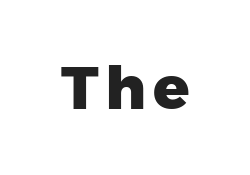
The image shows 60 px heavy sans-serif type, upright; set not underlined; low stroke contrast and a medium x-height.
